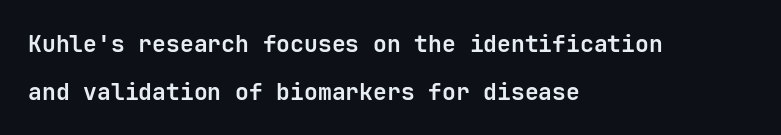
{"italic": "no", "bold": "yes", "underline": "no", "align": "left", "line_spacing": "loose", "line_spacing_ratio": 2.08, "letter_spacing": "normal", "letter_spacing_em": 0.0, "glyph_px": 23}
